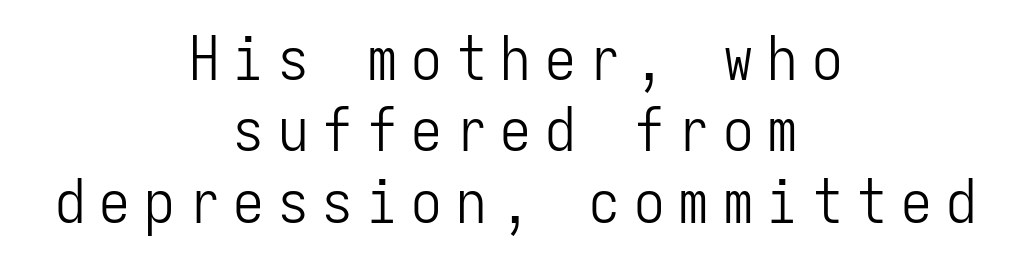
The font is comparable to plain body text, perhaps lighter. Bare-footed words on every line. These lines are centered, leaving both edges ragged. Style check: upright.
